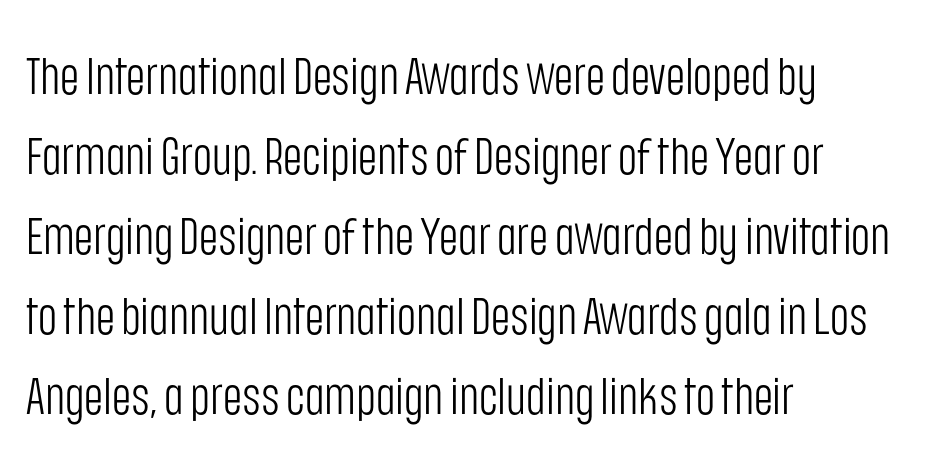
The image shows 52 px light, condensed sans-serif type, upright; set left-aligned, normal line spacing (1.54x), normal letter spacing, not underlined; low stroke contrast and a large x-height.
